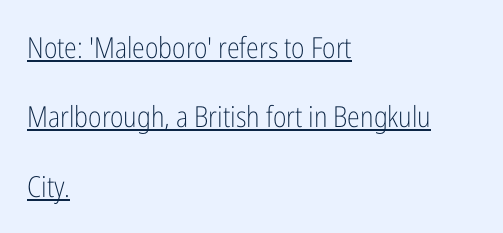
{"serif": "no", "italic": "no", "bold": "no", "weight": "light", "width": "condensed", "stroke_contrast": "low", "x_height": "medium", "monospaced": "no", "underline": "yes", "align": "left", "line_spacing": "loose", "line_spacing_ratio": 2.39, "letter_spacing": "normal", "letter_spacing_em": 0.0, "glyph_px": 29}
